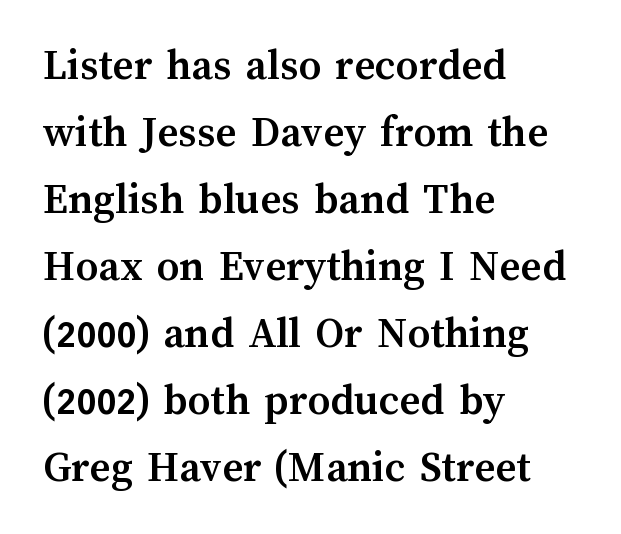
Q: Is the text bold? A: Yes.
Q: Is the text italic (slanted)? A: No, it is upright.
Q: Is the text underlined? A: No.
Q: How is the paragraph aligned? A: Left-aligned.
Q: Is the spacing between letters normal or unusually wide? A: Normal.
Q: Is the spacing between lines tight, normal or loose? A: Normal.
Q: Width (condensed, normal, or wide)? A: Normal.
Q: Stroke contrast? A: Medium.
Q: x-height? A: Medium.
Q: Monospaced? A: No.
